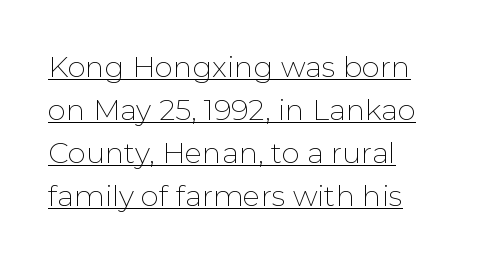
Does extra space separate the letters? No, they use regular spacing. Each line starts at the same left margin while the right side varies. The letterforms sit at book weight or below. A roman cut, with each character standing at attention. Observe the absence of serifs on each vertical stroke in this sample.
